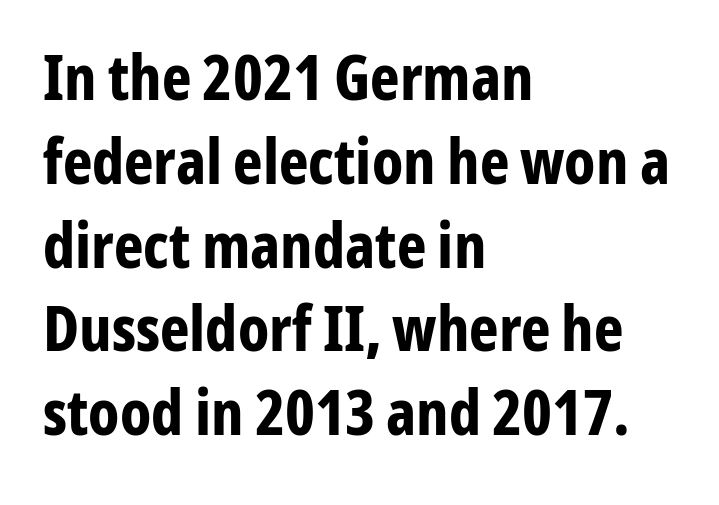
The image shows 63 px bold, condensed sans-serif type, upright; set left-aligned, normal line spacing (1.33x), normal letter spacing, not underlined; low stroke contrast and a medium x-height.
